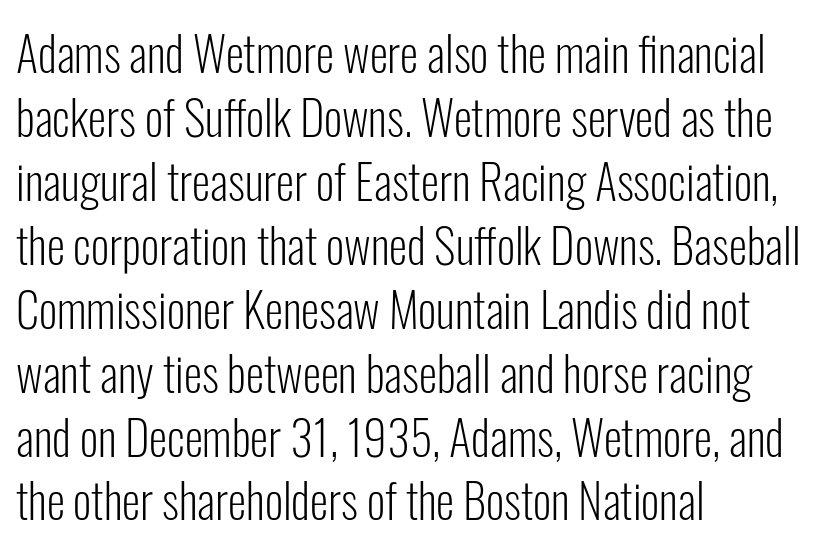
Q: Is the text bold? A: No.
Q: Is the text italic (slanted)? A: No, it is upright.
Q: Is the typeface a serif or a sans-serif typeface? A: Sans-serif.
Q: Is the text underlined? A: No.
Q: How is the paragraph aligned? A: Left-aligned.
Q: Is the spacing between letters normal or unusually wide? A: Normal.
Q: Is the spacing between lines tight, normal or loose? A: Normal.
Q: Width (condensed, normal, or wide)? A: Condensed.
Q: Stroke contrast? A: Low.
Q: x-height? A: Medium.
Q: Monospaced? A: No.
